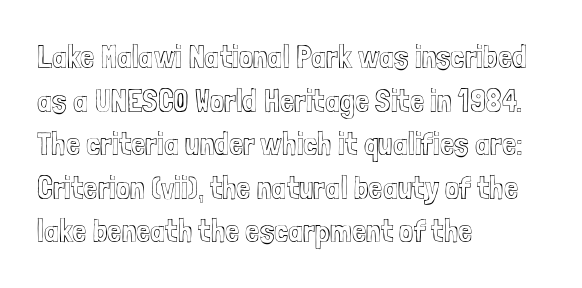
The image shows 32 px condensed type, upright; set left-aligned, normal line spacing (1.36x), normal letter spacing, not underlined; a medium x-height.
